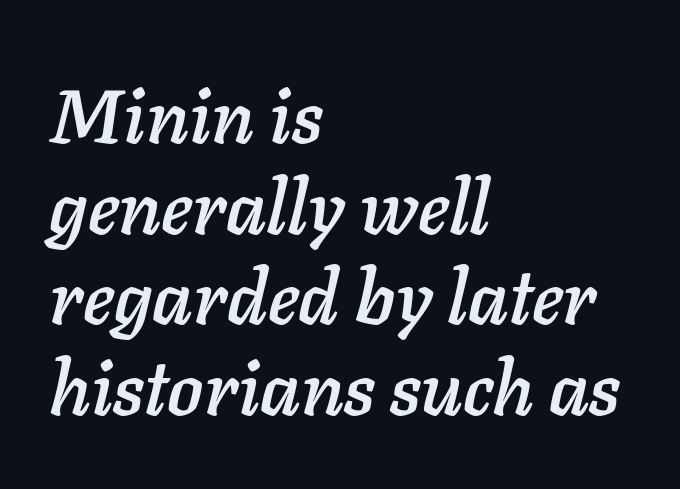
The paragraph shown leans on its left margin. Posture: slanted. In terms of letterspacing, this is plain default setting. The passage shown is not underscored anywhere.
